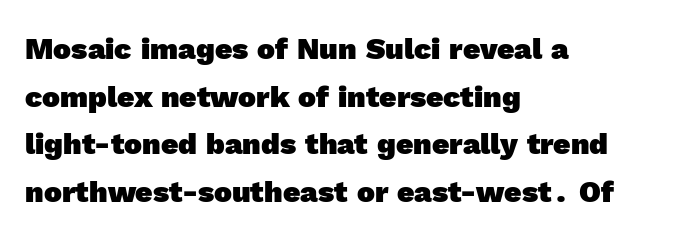
{"serif": "no", "bold": "yes", "weight": "heavy", "width": "normal", "x_height": "medium", "monospaced": "no", "underline": "no", "align": "left", "line_spacing": "normal", "line_spacing_ratio": 1.59, "letter_spacing": "normal", "letter_spacing_em": 0.0, "glyph_px": 30}
